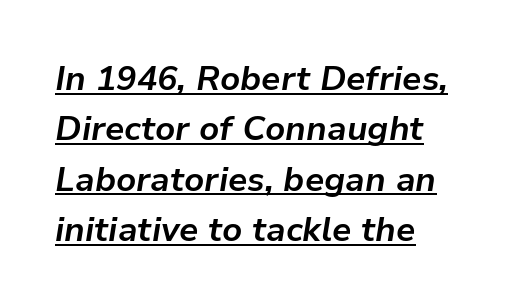
Q: Is the text bold? A: Yes.
Q: Is the text italic (slanted)? A: Yes, it leans right by about 9 degrees.
Q: Is the text underlined? A: Yes.
Q: Is the spacing between letters normal or unusually wide? A: Normal.
Q: Is the spacing between lines tight, normal or loose? A: Normal.
Q: Width (condensed, normal, or wide)? A: Normal.
Q: Stroke contrast? A: Low.
Q: x-height? A: Medium.
Q: Monospaced? A: No.
